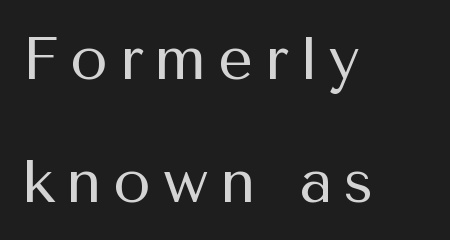
The image shows 61 px regular-weight sans-serif type, upright; set left-aligned, loose line spacing (2.01x), not underlined; medium stroke contrast and a medium x-height.
